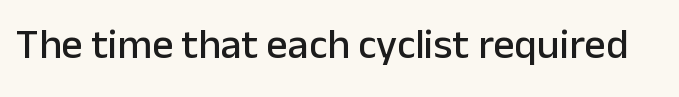
Is there any slant? The stems are plumb. Default kerning and tracking; the words read as compact shapes. Think of a printed novel: that variable character pitch is what you see here. You can tell from the bare stems that sans-serif type was used. Descenders are the only things crossing below the line.
